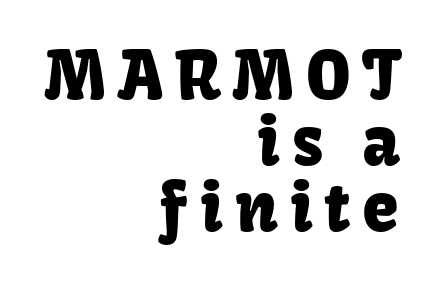
Descenders hang freely into open space. Upright lettering throughout. What kind of face is this? One without serifs — a sans. The text block is weighted toward the right margin, trailing off unevenly leftward. Think of a printed novel: that variable character pitch is what you see here. The block of text is dense from top to bottom, with scant space between rows.
